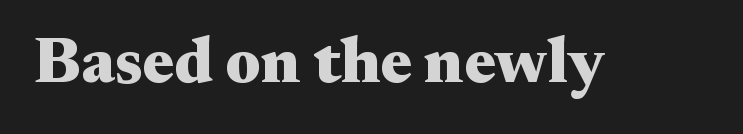
The image shows 65 px heavy, wide serif type, upright; set normal letter spacing, not underlined; medium stroke contrast and a small x-height.
